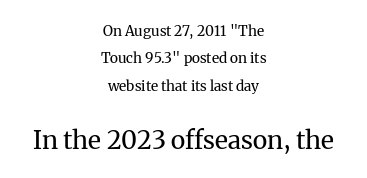
The image shows 25 px text type, upright; set centered, loose line spacing (1.95x), normal letter spacing, not underlined; the second (bottom) block is 1.79x larger.
